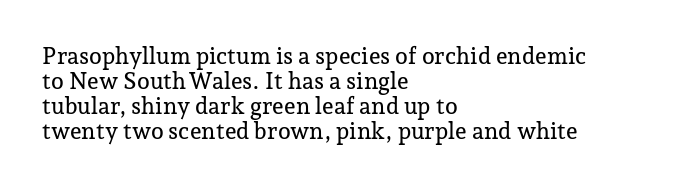
The image shows 23 px text type, upright; set left-aligned, tight line spacing (1.08x), normal letter spacing, not underlined.
